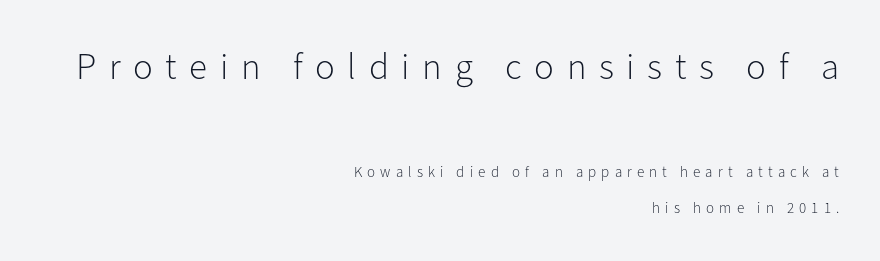
Q: Is the text bold? A: No.
Q: Is the text italic (slanted)? A: No, it is upright.
Q: Is the typeface a serif or a sans-serif typeface? A: Sans-serif.
Q: Is the text underlined? A: No.
Q: How is the paragraph aligned? A: Right-aligned.
Q: Is the spacing between letters normal or unusually wide? A: Unusually wide.
Q: Is the spacing between lines tight, normal or loose? A: Loose.
Q: Which block of text is set in a larger size, the first (top) or the second (bottom)? A: The first (top) one.
Q: Width (condensed, normal, or wide)? A: Normal.
Q: Stroke contrast? A: Low.
Q: x-height? A: Medium.
Q: Monospaced? A: No.
